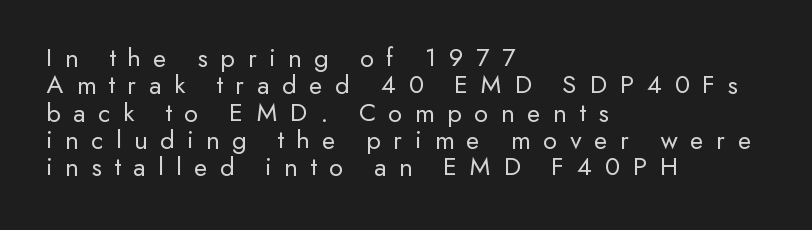
Q: Is the text bold? A: No.
Q: Is the text italic (slanted)? A: No, it is upright.
Q: Is the text underlined? A: No.
Q: How is the paragraph aligned? A: Left-aligned.
Q: Is the spacing between letters normal or unusually wide? A: Unusually wide.
Q: Is the spacing between lines tight, normal or loose? A: Tight.
